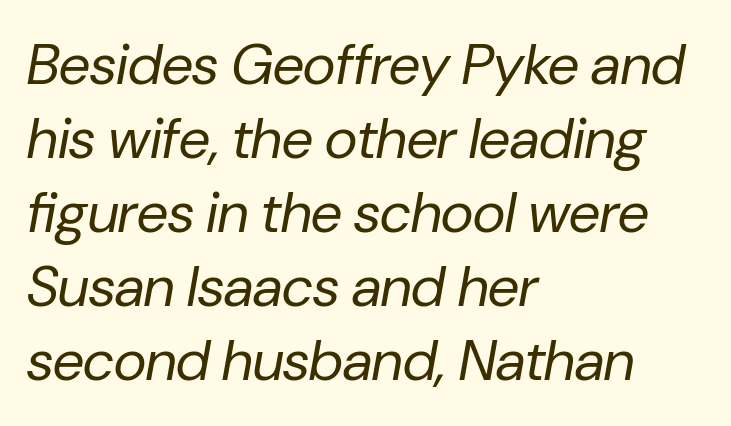
{"italic": "yes", "lean": "right", "slant_degrees": 10, "bold": "no", "weight": "regular", "width": "normal", "stroke_contrast": "low", "x_height": "medium", "monospaced": "no", "underline": "no", "align": "left", "line_spacing": "normal", "line_spacing_ratio": 1.3, "letter_spacing": "normal", "letter_spacing_em": 0.0, "glyph_px": 57}
